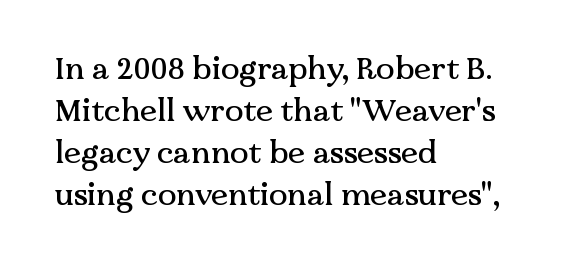
The image shows 31 px serif type, upright; set left-aligned, normal line spacing (1.36x), normal letter spacing, not underlined; medium stroke contrast and a medium x-height.
